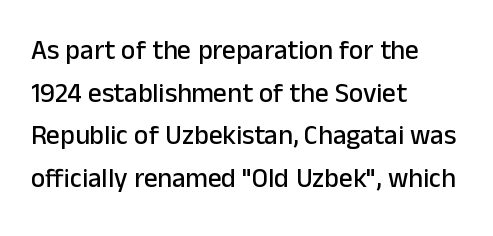
Q: Is the text italic (slanted)? A: No, it is upright.
Q: Is the text underlined? A: No.
Q: How is the paragraph aligned? A: Left-aligned.
Q: Is the spacing between letters normal or unusually wide? A: Normal.
Q: Is the spacing between lines tight, normal or loose? A: Normal.
